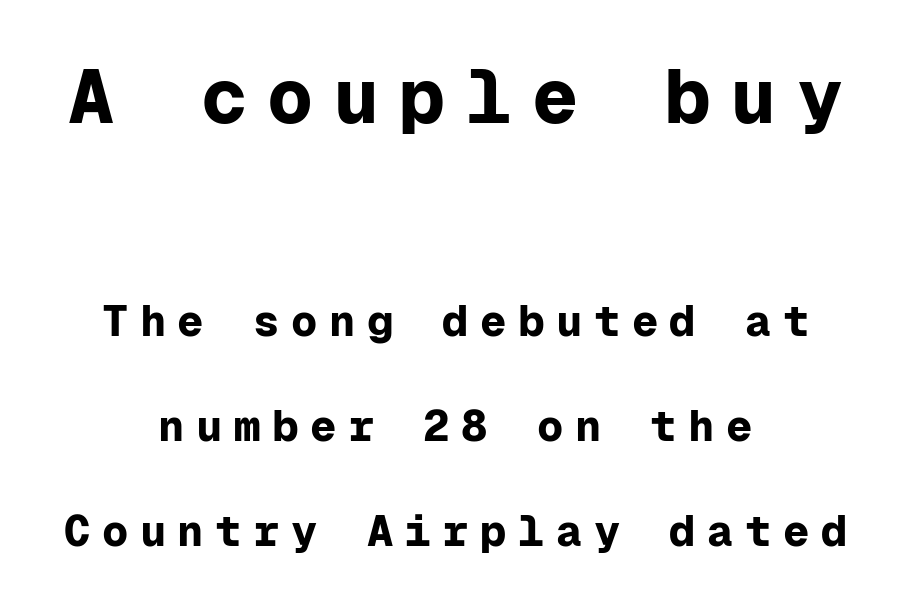
{"serif": "no", "italic": "no", "bold": "yes", "weight": "bold", "width": "normal", "stroke_contrast": "low", "x_height": "medium", "monospaced": "yes", "underline": "no", "align": "center", "line_spacing": "loose", "line_spacing_ratio": 2.39, "letter_spacing": "wide", "letter_spacing_em": 0.26, "larger_block": "first", "size_ratio": 1.75, "glyph_px": 77}
